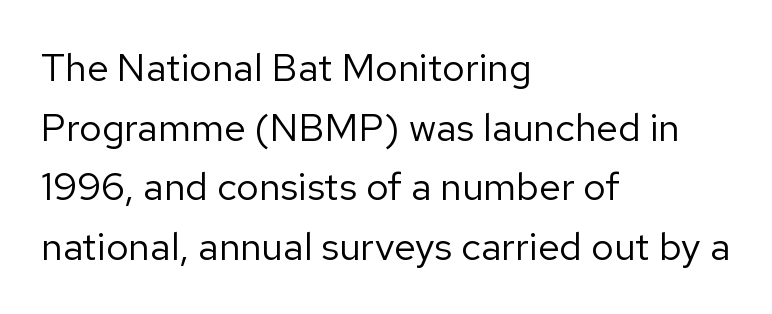
The image shows 39 px regular-weight sans-serif type, upright; set left-aligned, normal line spacing (1.53x), normal letter spacing, not underlined; low stroke contrast and a medium x-height.
